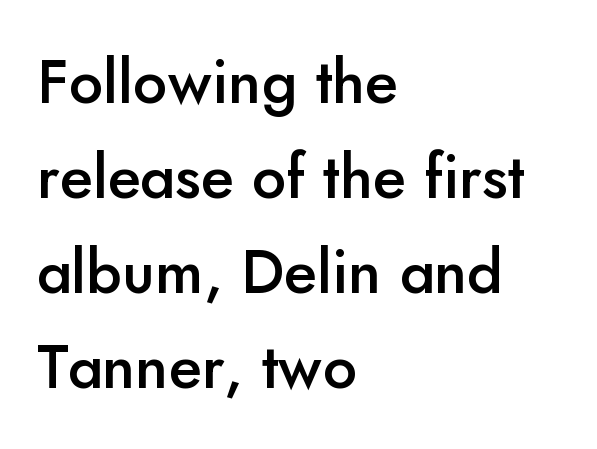
{"serif": "no", "italic": "no", "bold": "semi", "weight": "semibold", "width": "normal", "stroke_contrast": "low", "x_height": "small", "monospaced": "no", "underline": "no", "align": "left", "line_spacing": "normal", "line_spacing_ratio": 1.56, "letter_spacing": "normal", "letter_spacing_em": 0.0, "glyph_px": 61}
